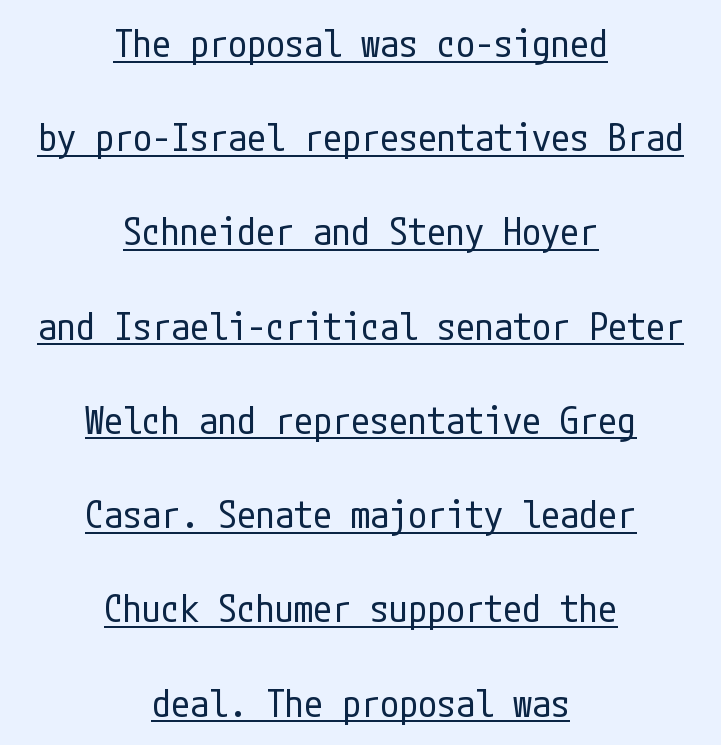
The image shows 38 px regular-weight, condensed sans-serif type, upright; set centered, loose line spacing (2.48x), normal letter spacing, underlined; low stroke contrast and a medium x-height.
